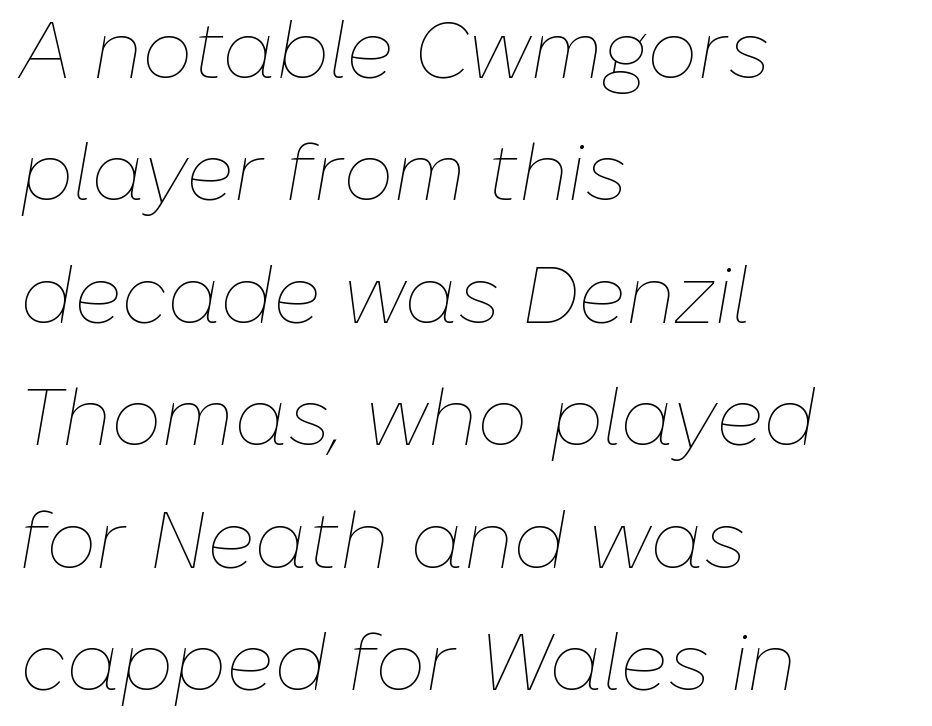
Q: Is the text bold? A: No.
Q: Is the text italic (slanted)? A: Yes, it leans right by about 10 degrees.
Q: Is the text underlined? A: No.
Q: How is the paragraph aligned? A: Left-aligned.
Q: Is the spacing between letters normal or unusually wide? A: Normal.
Q: Is the spacing between lines tight, normal or loose? A: Normal.
Q: Width (condensed, normal, or wide)? A: Normal.
Q: Stroke contrast? A: Low.
Q: x-height? A: Medium.
Q: Monospaced? A: No.
